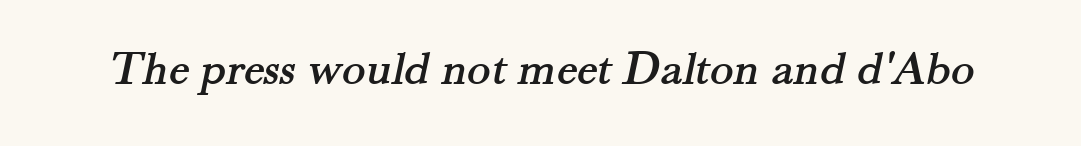
{"serif": "yes", "width": "normal", "stroke_contrast": "medium", "x_height": "small", "monospaced": "no", "underline": "no", "letter_spacing": "normal", "letter_spacing_em": 0.0, "glyph_px": 49}
